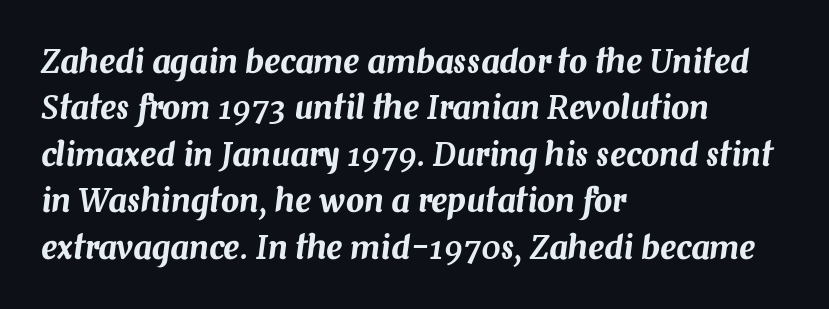
Horizontally, the lines are justified to the leading edge only. The gaps between neighbouring characters are ordinary and unremarkable. Observe the lean: these are italic letterforms. No word sits above an underline. Think of a printed novel: that variable character pitch is what you see here.
